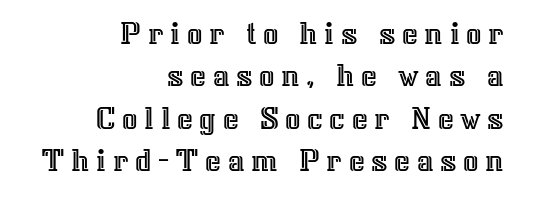
The image shows 34 px text type, upright; set right-aligned, normal line spacing (1.25x), not underlined; a medium x-height.
